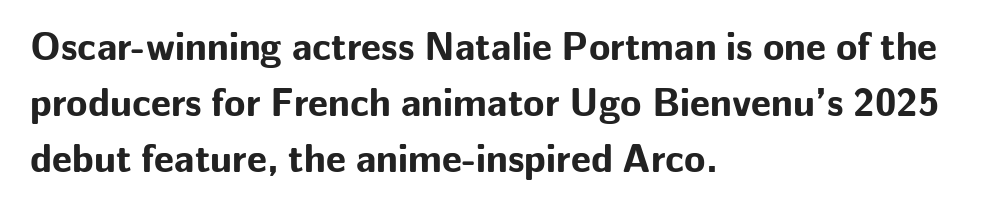
Upright lettering throughout. Reading down the block, your eye returns to a fixed left position each line. Compared with typical paragraphs, the rows here are spaced about the same. You could call the tracking neutral — neither tight nor loose. Has an underline been added? It has not.
